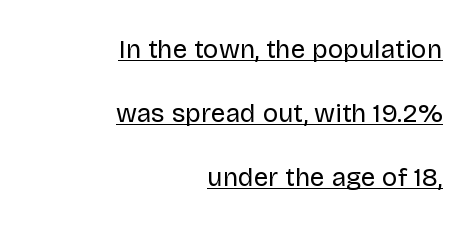
Students, note that the glyphs here touch the page at normal intervals. A roman cut, with each character standing at attention. Is the type heavy? It reads as light-to-regular instead. Right-aligned paragraph, ragged on the left. Leading is clearly above the norm, producing a sparse column. Notice how a bar underscores the lettering throughout.
